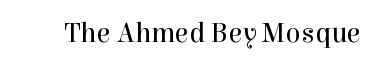
A quiet, ordinary-to-light weight characterises the typeface. Yep, those are serifs on the letters. Spacing verdict: proportional, widths tailored to each character. The horizontal fit of the characters is conventional and even. The space beneath each line is pristine and unruled.
